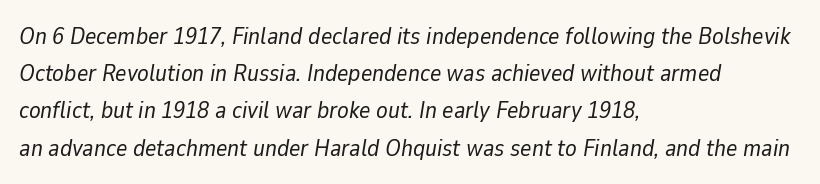
Q: Is the text bold? A: No.
Q: Is the text italic (slanted)? A: Yes, it leans right by about 9 degrees.
Q: Is the text underlined? A: No.
Q: How is the paragraph aligned? A: Left-aligned.
Q: Is the spacing between letters normal or unusually wide? A: Normal.
Q: Is the spacing between lines tight, normal or loose? A: Normal.
